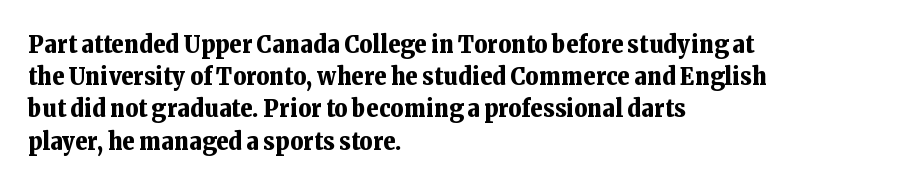
{"italic": "no", "bold": "yes", "underline": "no", "align": "left", "line_spacing": "normal", "line_spacing_ratio": 1.29, "letter_spacing": "normal", "letter_spacing_em": 0.0, "glyph_px": 25}
